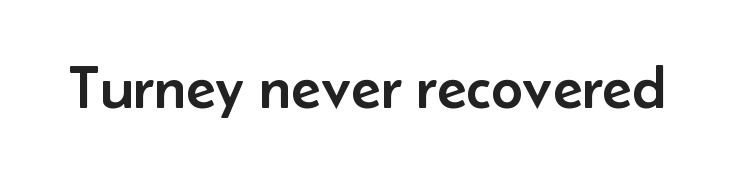
Q: Is the text italic (slanted)? A: No, it is upright.
Q: Is the typeface a serif or a sans-serif typeface? A: Sans-serif.
Q: Is the text underlined? A: No.
Q: Is the spacing between letters normal or unusually wide? A: Normal.
Q: Width (condensed, normal, or wide)? A: Normal.
Q: Stroke contrast? A: Low.
Q: x-height? A: Small.
Q: Monospaced? A: No.
